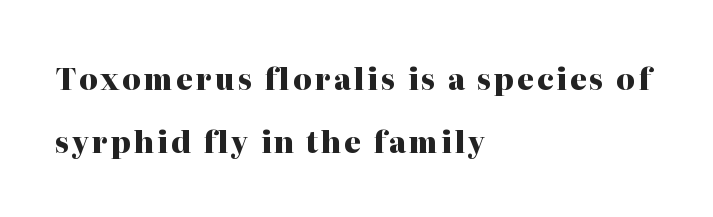
The image shows 29 px heavy serif type, upright; set left-aligned, loose line spacing (2.16x), not underlined; high stroke contrast and a medium x-height.
